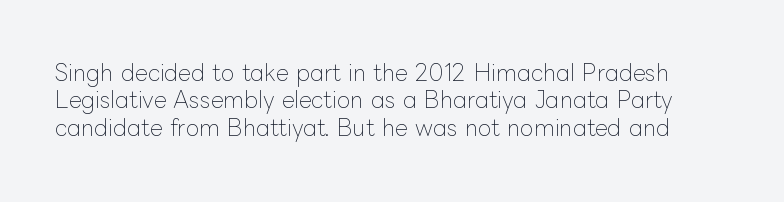
{"italic": "no", "bold": "no", "underline": "no", "line_spacing_ratio": 1.24, "letter_spacing": "normal", "letter_spacing_em": 0.0, "glyph_px": 22}
